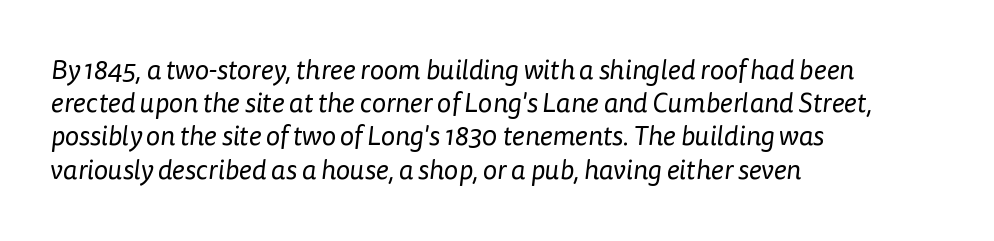
Q: Is the text bold? A: No.
Q: Is the text underlined? A: No.
Q: How is the paragraph aligned? A: Left-aligned.
Q: Is the spacing between letters normal or unusually wide? A: Normal.
